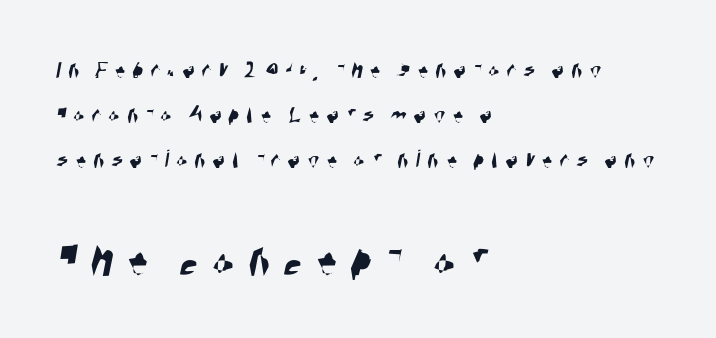
The image shows 51 px condensed sans-serif type; set left-aligned, line spacing 1.73x, unusually wide letter spacing (+0.27 em), not underlined; the second (bottom) block is 1.96x larger; high stroke contrast and a large x-height.
